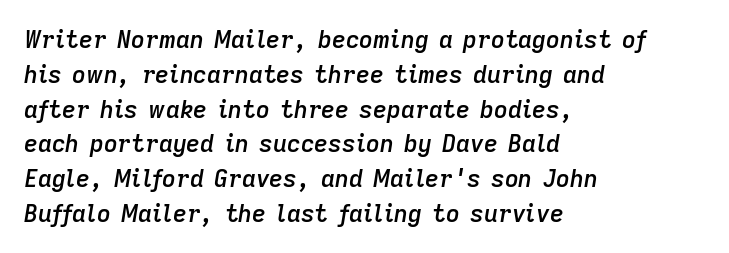
Line spacing here is normal. The glyphs are unaccompanied by any horizontal stroke below them. Horizontal alignment here is leftward, the default for most running prose. Slant detected: the letters are inclined. The gaps between neighbouring characters are ordinary and unremarkable.
